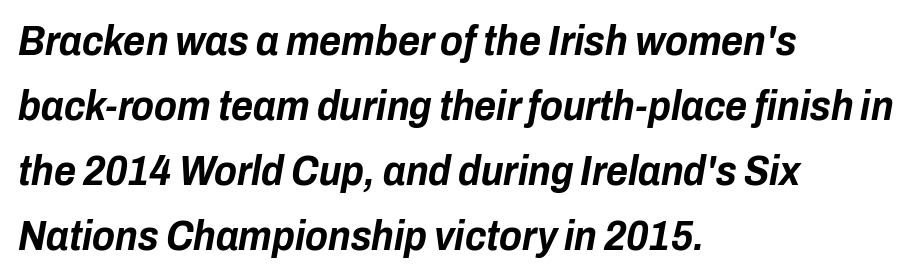
{"italic": "yes", "lean": "right", "slant_degrees": 10, "bold": "yes", "weight": "bold", "width": "condensed", "stroke_contrast": "low", "x_height": "medium", "monospaced": "no", "underline": "no", "align": "left", "line_spacing": "normal", "line_spacing_ratio": 1.55, "letter_spacing": "normal", "letter_spacing_em": 0.0, "glyph_px": 42}
